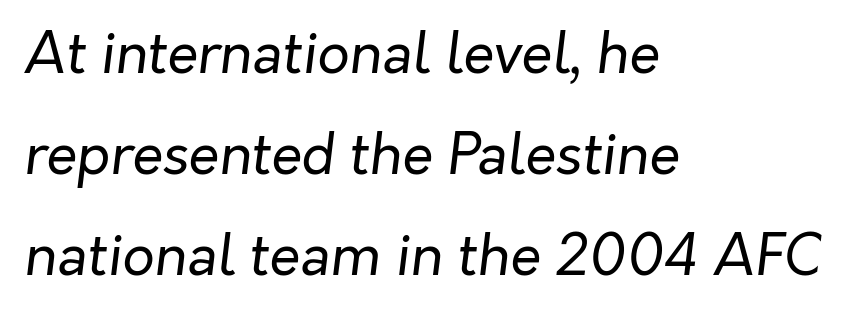
{"italic": "yes", "lean": "right", "slant_degrees": 7, "bold": "no", "weight": "regular", "width": "normal", "stroke_contrast": "low", "x_height": "medium", "monospaced": "no", "underline": "no", "align": "left", "line_spacing_ratio": 1.8, "letter_spacing": "normal", "letter_spacing_em": 0.0, "glyph_px": 56}
